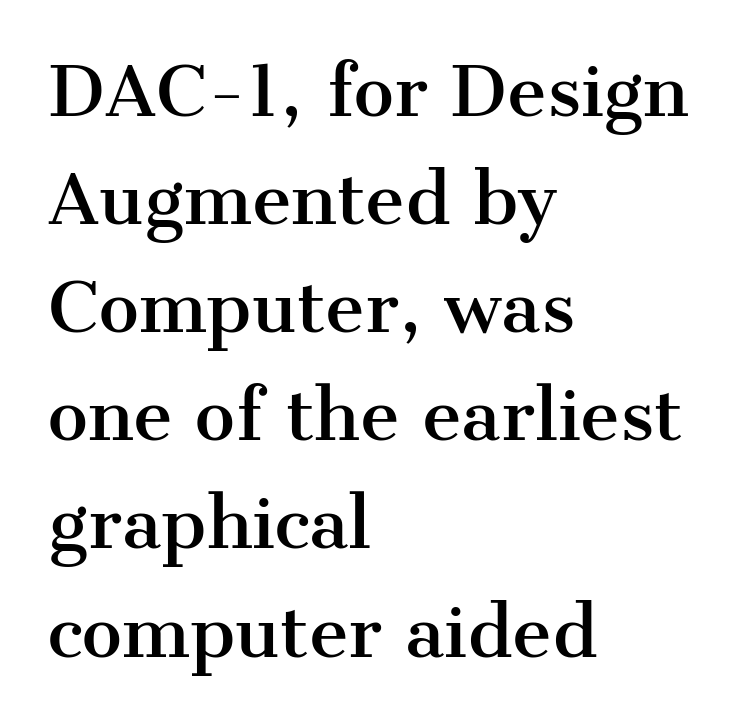
Q: Is the text italic (slanted)? A: No, it is upright.
Q: Is the typeface a serif or a sans-serif typeface? A: Serif.
Q: Is the text underlined? A: No.
Q: How is the paragraph aligned? A: Left-aligned.
Q: Is the spacing between letters normal or unusually wide? A: Normal.
Q: Is the spacing between lines tight, normal or loose? A: Normal.
Q: Width (condensed, normal, or wide)? A: Normal.
Q: Stroke contrast? A: Medium.
Q: x-height? A: Medium.
Q: Monospaced? A: No.
